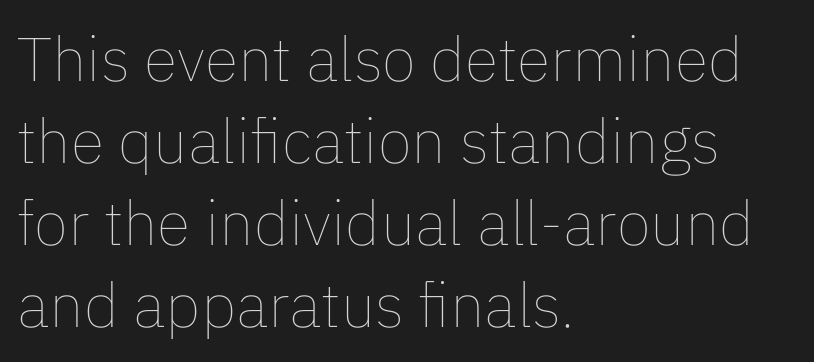
The image shows 62 px thin type, upright; set left-aligned, normal line spacing (1.32x), normal letter spacing, not underlined; low stroke contrast and a medium x-height.
